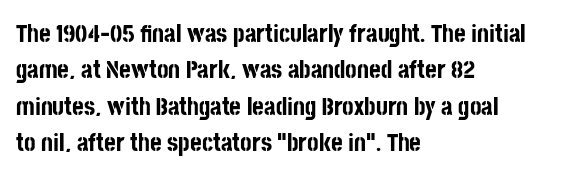
{"italic": "no", "bold": "yes", "underline": "no", "align": "left", "line_spacing": "normal", "line_spacing_ratio": 1.46, "letter_spacing": "normal", "letter_spacing_em": 0.0, "glyph_px": 25}
